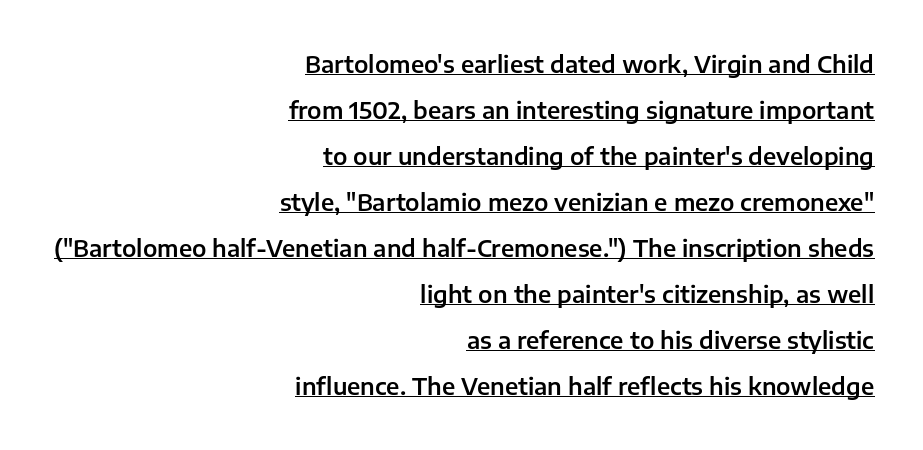
Q: Is the text italic (slanted)? A: No, it is upright.
Q: Is the text underlined? A: Yes.
Q: How is the paragraph aligned? A: Right-aligned.
Q: Is the spacing between letters normal or unusually wide? A: Normal.
Q: Is the spacing between lines tight, normal or loose? A: Loose.
